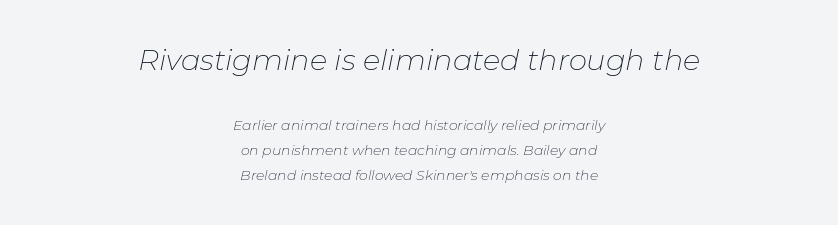
{"italic": "yes", "lean": "right", "slant_degrees": 11, "bold": "no", "weight": "thin", "width": "normal", "stroke_contrast": "low", "x_height": "medium", "monospaced": "no", "underline": "no", "align": "center", "line_spacing_ratio": 1.78, "letter_spacing": "normal", "letter_spacing_em": 0.0, "larger_block": "first", "size_ratio": 2.07, "glyph_px": 29}
